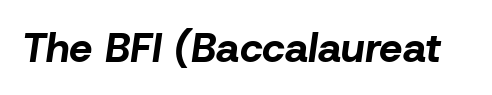
No extra tracking has been applied to these lines. Each glyph is drawn with heavy, bold strokes. Style check: oblique. The letters advance in unequal steps, a hallmark of proportional type. The zone under the glyphs is completely vacant.
